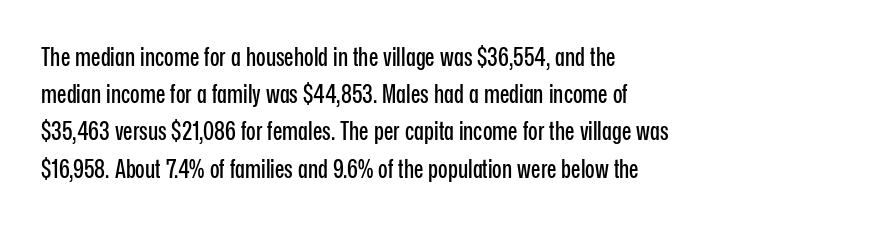
The image shows 25 px text type, upright; set left-aligned, normal line spacing (1.49x), normal letter spacing, not underlined.
